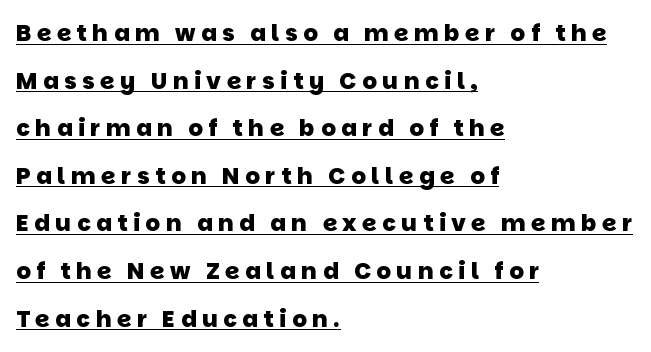
{"bold": "yes", "underline": "yes", "align": "left", "line_spacing": "loose", "line_spacing_ratio": 2.07, "letter_spacing": "wide", "letter_spacing_em": 0.24, "glyph_px": 23}
